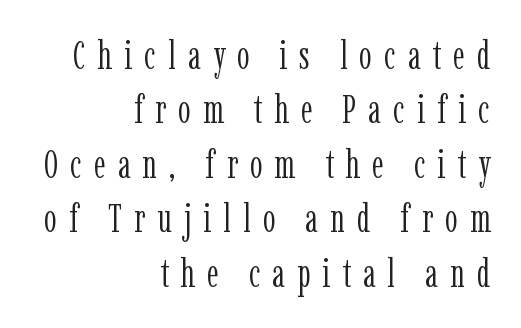
{"serif": "yes", "italic": "no", "bold": "no", "weight": "light", "width": "condensed", "stroke_contrast": "low", "x_height": "medium", "monospaced": "no", "underline": "no", "align": "right", "line_spacing": "normal", "line_spacing_ratio": 1.36, "letter_spacing": "wide", "letter_spacing_em": 0.3, "glyph_px": 40}
